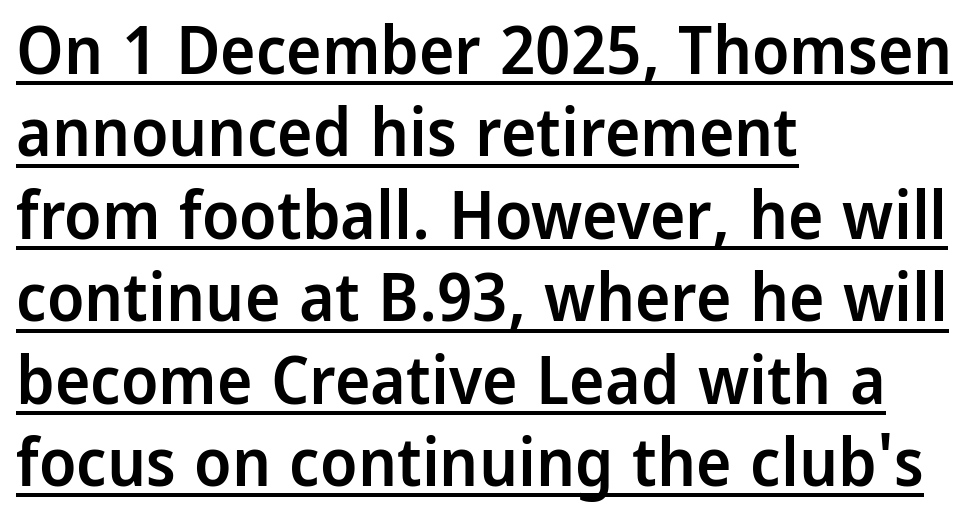
The string is rendered with underlining switched on. The text block is weighted toward the left margin, trailing off unevenly rightward. Serifs: no, the terminals of the letterforms are clean. The gaps between neighbouring characters are ordinary and unremarkable. Each letter keeps its own natural width here, so spacing adapts to shape.
